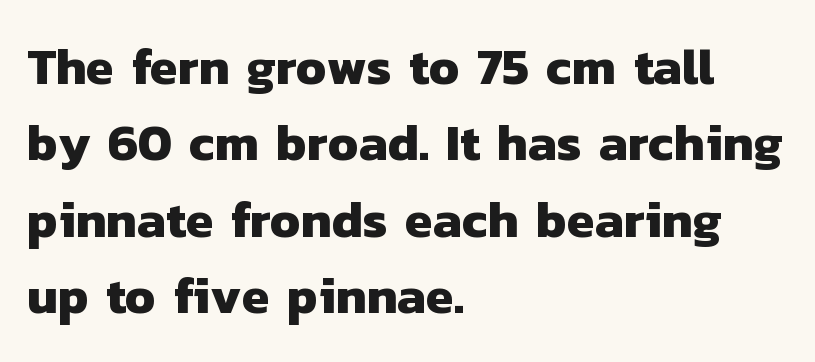
Q: Is the text bold? A: Yes.
Q: Is the typeface a serif or a sans-serif typeface? A: Sans-serif.
Q: Is the text underlined? A: No.
Q: How is the paragraph aligned? A: Left-aligned.
Q: Is the spacing between letters normal or unusually wide? A: Normal.
Q: Is the spacing between lines tight, normal or loose? A: Normal.
Q: Width (condensed, normal, or wide)? A: Normal.
Q: Stroke contrast? A: Low.
Q: x-height? A: Medium.
Q: Monospaced? A: No.
